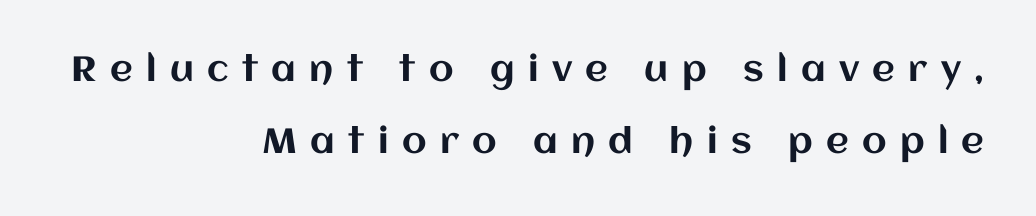
The image shows 35 px text type, upright; set right-aligned, loose line spacing (2.06x), unusually wide letter spacing (+0.38 em), not underlined; medium stroke contrast and a large x-height.
